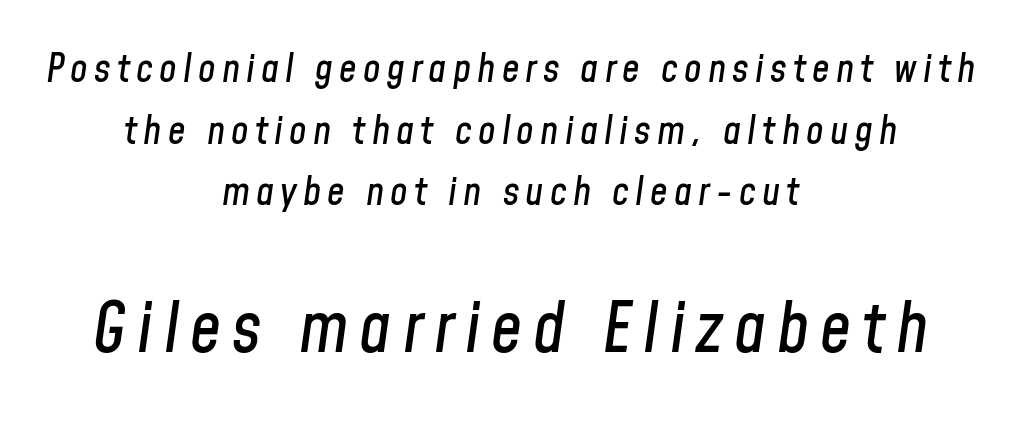
Q: Is the text italic (slanted)? A: Yes, it leans right by about 8 degrees.
Q: Is the text underlined? A: No.
Q: How is the paragraph aligned? A: Centered.
Q: Is the spacing between lines tight, normal or loose? A: Normal.
Q: Which block of text is set in a larger size, the first (top) or the second (bottom)? A: The second (bottom) one.
Q: Width (condensed, normal, or wide)? A: Condensed.
Q: Stroke contrast? A: Low.
Q: x-height? A: Medium.
Q: Monospaced? A: No.
